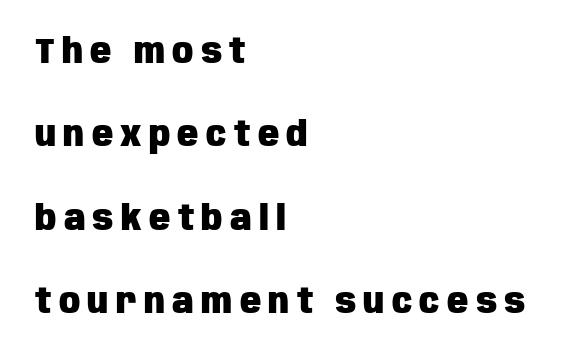
Do the characters align in a grid? No, the font is proportional. The rendering shows plain stroke endings on the letterforms — a sans-serif design. Spacing between characters has been opened up far beyond the box default. Weight: bold. Regarding leading, the lines here are spaced well apart. The axis of the letterforms is exactly vertical.
